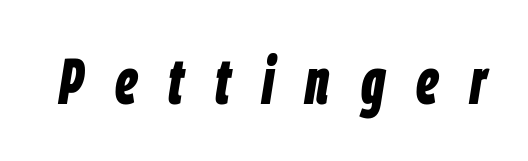
The image shows 64 px bold, condensed type, italic (leaning right); set unusually wide letter spacing (+0.49 em), not underlined; low stroke contrast and a large x-height.
